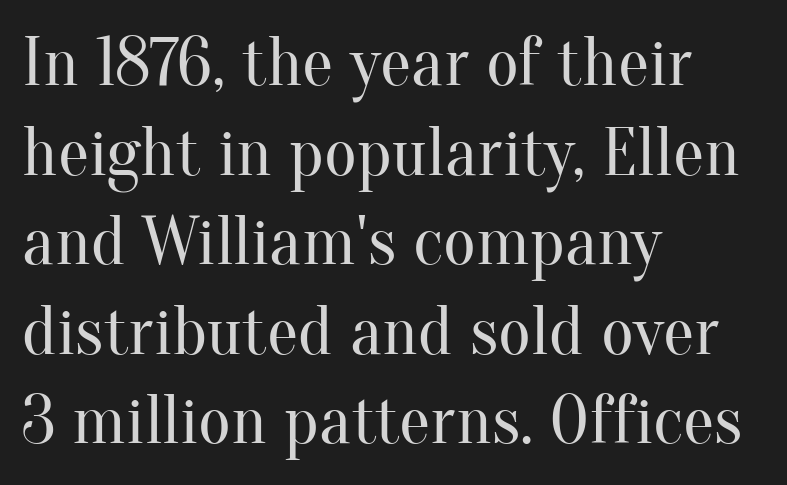
Q: Is the text bold? A: No.
Q: Is the text italic (slanted)? A: No, it is upright.
Q: Is the typeface a serif or a sans-serif typeface? A: Serif.
Q: Is the text underlined? A: No.
Q: How is the paragraph aligned? A: Left-aligned.
Q: Is the spacing between letters normal or unusually wide? A: Normal.
Q: Is the spacing between lines tight, normal or loose? A: Normal.
Q: Width (condensed, normal, or wide)? A: Normal.
Q: Stroke contrast? A: Medium.
Q: x-height? A: Small.
Q: Monospaced? A: No.
